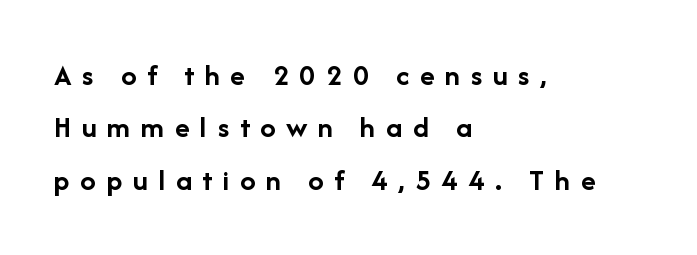
{"serif": "no", "italic": "no", "bold": "yes", "weight": "semibold", "width": "normal", "stroke_contrast": "low", "x_height": "medium", "monospaced": "no", "underline": "no", "align": "left", "line_spacing": "normal", "line_spacing_ratio": 1.69, "letter_spacing": "wide", "letter_spacing_em": 0.34, "glyph_px": 31}
